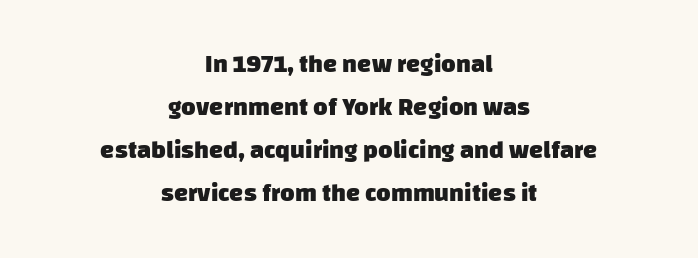
Stroke thickness is high; the sample reads as a true bold. Inter-character spacing is left at the font's built-in metrics. Each row of text sits above clean, open space. The lines in this sample share a center point and differ in where they start and stop.
